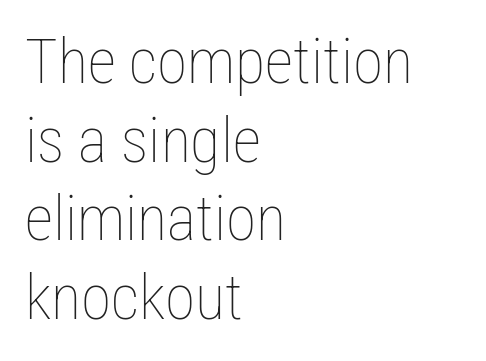
Does extra space separate the letters? No, they use regular spacing. The rows are spaced the way most documents space them. Visually the block forms a straight wall on the left and a jagged coastline on the right. Character widths vary here, with narrow letters taking less room than wide ones.
